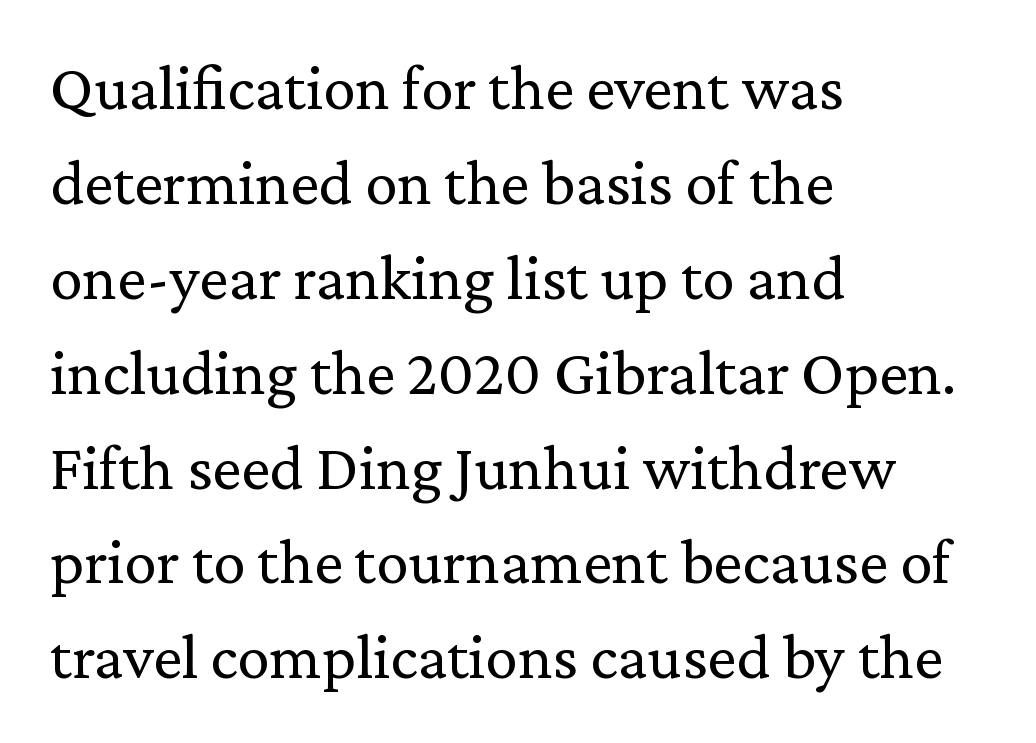
Q: Is the text bold? A: No.
Q: Is the text italic (slanted)? A: No, it is upright.
Q: Is the typeface a serif or a sans-serif typeface? A: Serif.
Q: Is the text underlined? A: No.
Q: How is the paragraph aligned? A: Left-aligned.
Q: Is the spacing between letters normal or unusually wide? A: Normal.
Q: Is the spacing between lines tight, normal or loose? A: Normal.
Q: Width (condensed, normal, or wide)? A: Normal.
Q: Stroke contrast? A: Low.
Q: x-height? A: Medium.
Q: Monospaced? A: No.
